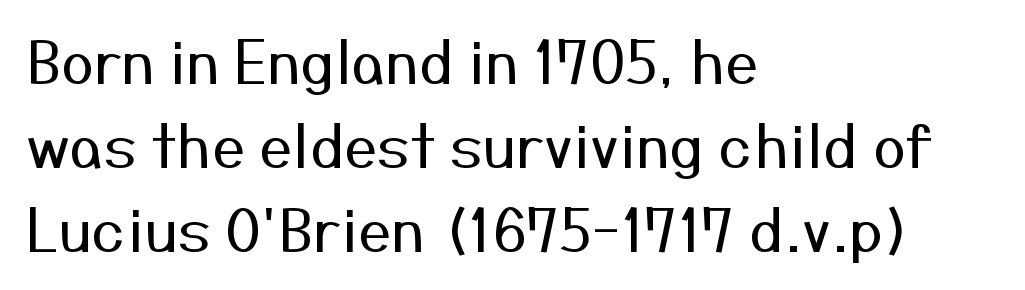
Q: Is the text bold? A: No.
Q: Is the text italic (slanted)? A: No, it is upright.
Q: Is the typeface a serif or a sans-serif typeface? A: Sans-serif.
Q: Is the text underlined? A: No.
Q: How is the paragraph aligned? A: Left-aligned.
Q: Is the spacing between letters normal or unusually wide? A: Normal.
Q: Is the spacing between lines tight, normal or loose? A: Normal.
Q: Width (condensed, normal, or wide)? A: Normal.
Q: Stroke contrast? A: Medium.
Q: x-height? A: Medium.
Q: Monospaced? A: No.
